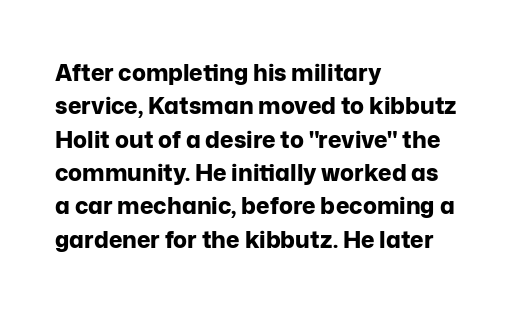
The image shows 23 px bold type, upright; set left-aligned, normal line spacing (1.45x), normal letter spacing, not underlined.
